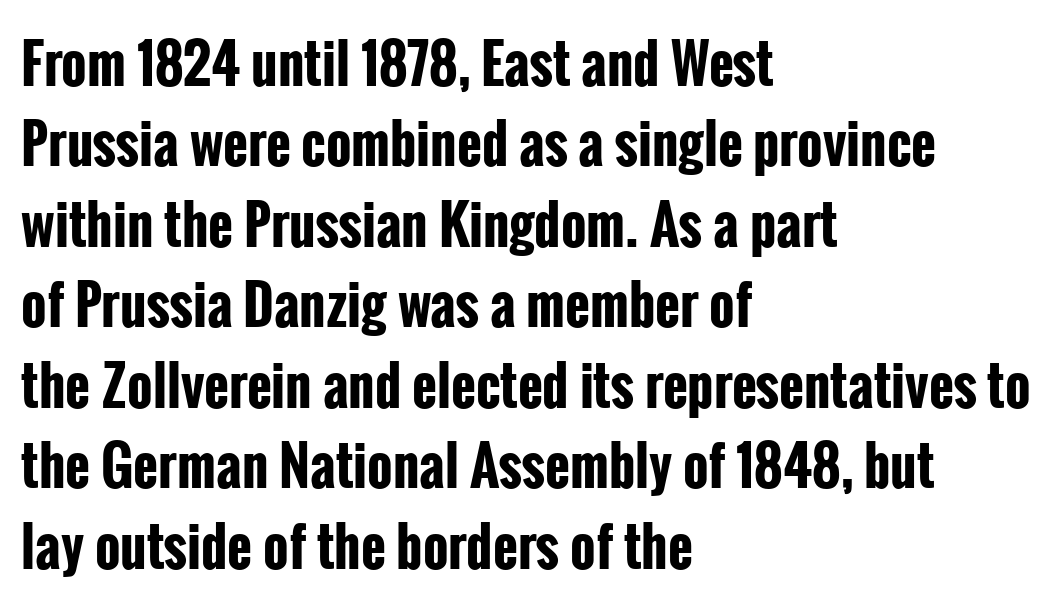
Q: Is the text bold? A: Yes.
Q: Is the text italic (slanted)? A: No, it is upright.
Q: Is the typeface a serif or a sans-serif typeface? A: Sans-serif.
Q: Is the text underlined? A: No.
Q: How is the paragraph aligned? A: Left-aligned.
Q: Is the spacing between letters normal or unusually wide? A: Normal.
Q: Is the spacing between lines tight, normal or loose? A: Normal.
Q: Width (condensed, normal, or wide)? A: Condensed.
Q: Stroke contrast? A: Low.
Q: x-height? A: Medium.
Q: Monospaced? A: No.
